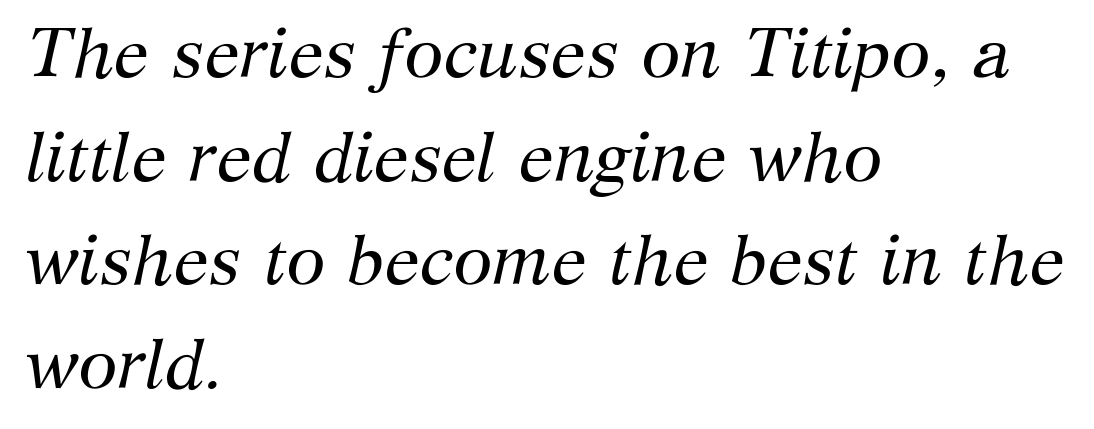
Q: Is the text bold? A: No.
Q: Is the text italic (slanted)? A: Yes, it leans right by about 12 degrees.
Q: Is the typeface a serif or a sans-serif typeface? A: Serif.
Q: Is the text underlined? A: No.
Q: How is the paragraph aligned? A: Left-aligned.
Q: Is the spacing between letters normal or unusually wide? A: Normal.
Q: Is the spacing between lines tight, normal or loose? A: Normal.
Q: Width (condensed, normal, or wide)? A: Normal.
Q: Stroke contrast? A: Medium.
Q: x-height? A: Medium.
Q: Monospaced? A: No.
